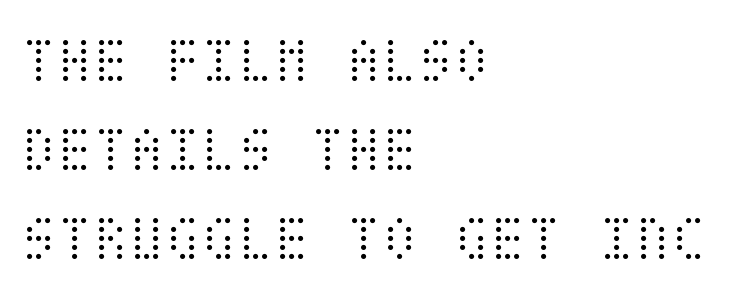
Q: Is the text bold? A: No.
Q: Is the text italic (slanted)? A: No, it is upright.
Q: Is the text underlined? A: No.
Q: How is the paragraph aligned? A: Left-aligned.
Q: Is the spacing between letters normal or unusually wide? A: Normal.
Q: Is the spacing between lines tight, normal or loose? A: Normal.
Q: Width (condensed, normal, or wide)? A: Condensed.
Q: Stroke contrast? A: Medium.
Q: x-height? A: Large.
